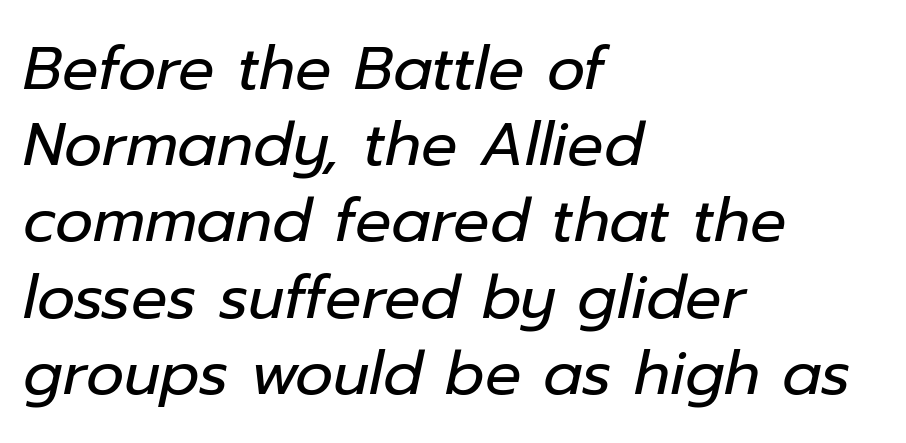
{"italic": "yes", "lean": "right", "slant_degrees": 12, "bold": "no", "weight": "regular", "width": "normal", "stroke_contrast": "low", "x_height": "medium", "monospaced": "no", "underline": "no", "align": "left", "line_spacing": "normal", "line_spacing_ratio": 1.27, "letter_spacing": "normal", "letter_spacing_em": 0.0, "glyph_px": 60}
